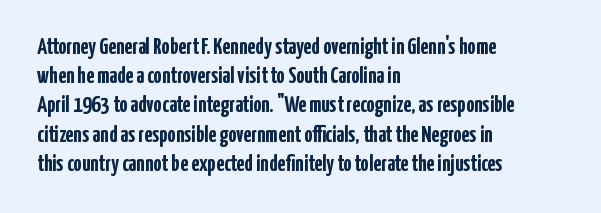
{"italic": "no", "bold": "yes", "underline": "no", "align": "left", "line_spacing": "normal", "line_spacing_ratio": 1.27, "letter_spacing": "normal", "letter_spacing_em": 0.0, "glyph_px": 23}
